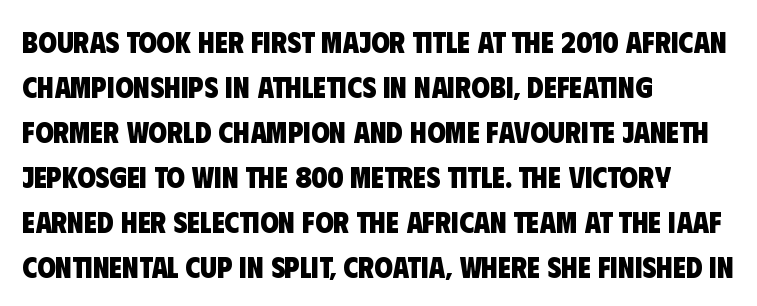
The image shows 30 px heavy, condensed sans-serif type; set left-aligned, normal line spacing (1.5x), normal letter spacing, not underlined; low stroke contrast and a large x-height.
